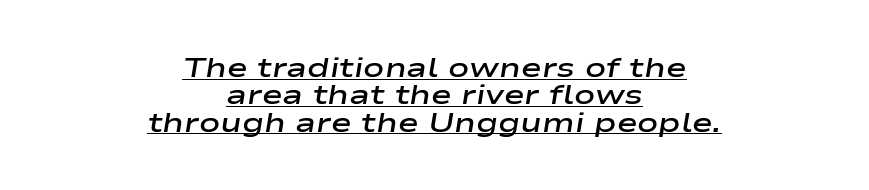
Q: Is the text bold? A: Semi-bold.
Q: Is the text italic (slanted)? A: Yes, it leans right by about 9 degrees.
Q: Is the text underlined? A: Yes.
Q: How is the paragraph aligned? A: Centered.
Q: Is the spacing between letters normal or unusually wide? A: Normal.
Q: Is the spacing between lines tight, normal or loose? A: Tight.
Q: Width (condensed, normal, or wide)? A: Wide.
Q: Stroke contrast? A: Low.
Q: x-height? A: Medium.
Q: Monospaced? A: No.
